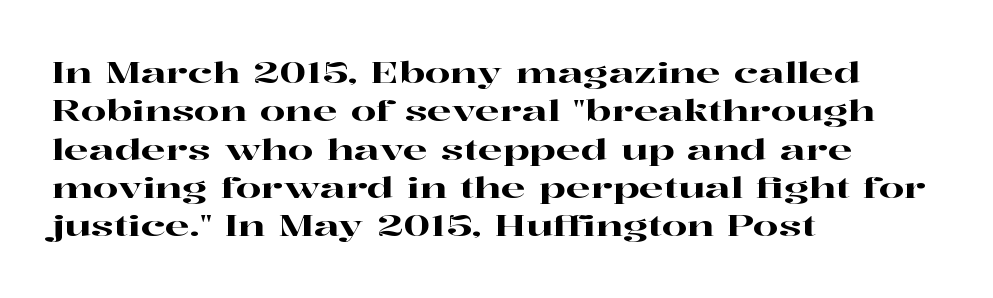
Each line starts at the same left margin while the right side varies. You could not count columns in this text — the font is proportionally spaced. Each letter's strokes conclude with small projecting serifs. The rendering uses a moderate line-height, typical for paragraphs. Observe the ordinary spacing: letters are neighbours, not strangers. The strip under each line holds only bare page.
